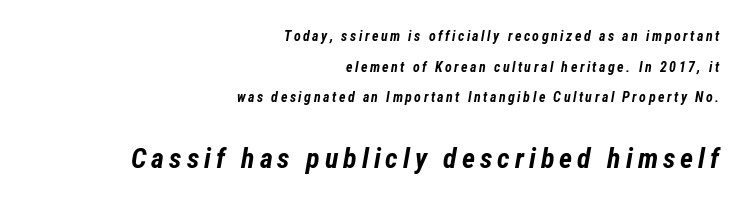
Type size steps up from the first block to the second. Is the type bold? Yes — the strokes are clearly thick and heavy. Varying glyph widths throughout — classic text-font behaviour. Does the lettering tilt? It does — this is italic.
